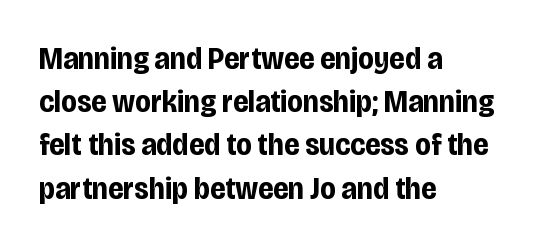
Q: Is the text bold? A: Yes.
Q: Is the text italic (slanted)? A: No, it is upright.
Q: Is the typeface a serif or a sans-serif typeface? A: Sans-serif.
Q: Is the text underlined? A: No.
Q: How is the paragraph aligned? A: Left-aligned.
Q: Is the spacing between letters normal or unusually wide? A: Normal.
Q: Is the spacing between lines tight, normal or loose? A: Normal.
Q: Width (condensed, normal, or wide)? A: Condensed.
Q: Stroke contrast? A: Low.
Q: x-height? A: Large.
Q: Monospaced? A: No.
